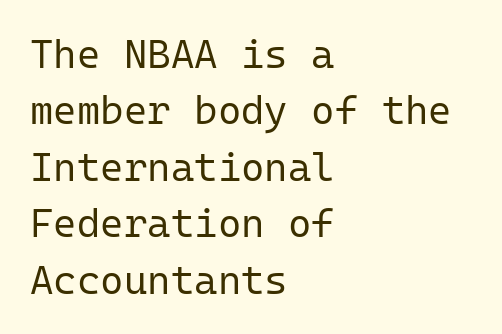
A bare baseline throughout the passage. Upright lettering throughout. Alignment: flush left. Tracking value appears to be zero — textbook default spacing. The face used here is monospaced, like something from a code editor. What kind of face is this? One without serifs — a sans.
